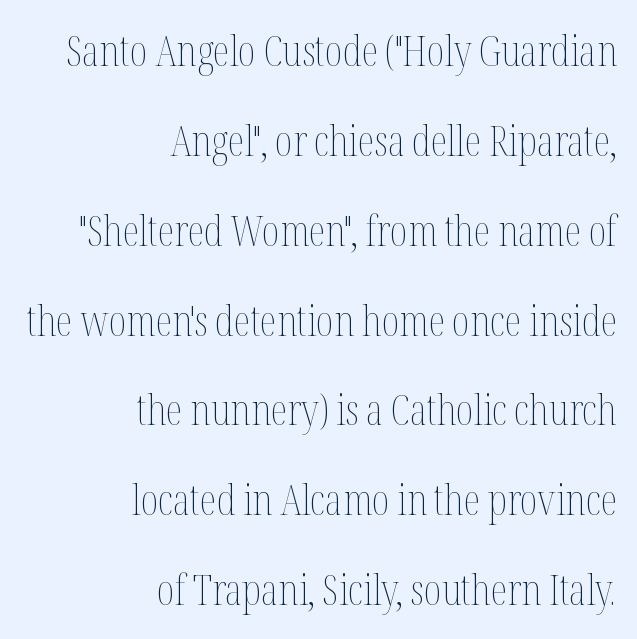
{"italic": "no", "bold": "no", "weight": "thin", "width": "condensed", "stroke_contrast": "medium", "x_height": "medium", "monospaced": "no", "underline": "no", "align": "right", "line_spacing": "loose", "line_spacing_ratio": 2.09, "letter_spacing": "normal", "letter_spacing_em": 0.0, "glyph_px": 43}
